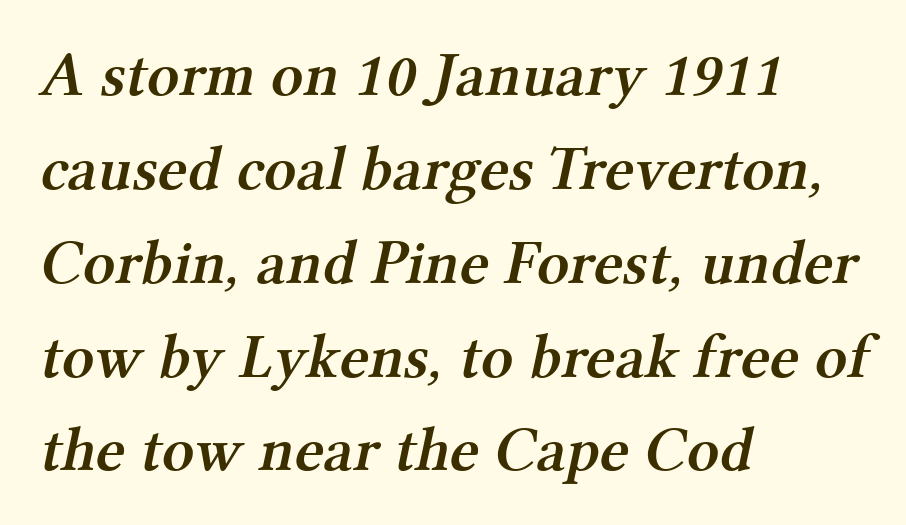
The image shows 63 px semibold serif type; set left-aligned, normal line spacing (1.49x), normal letter spacing, not underlined; medium stroke contrast and a medium x-height.
